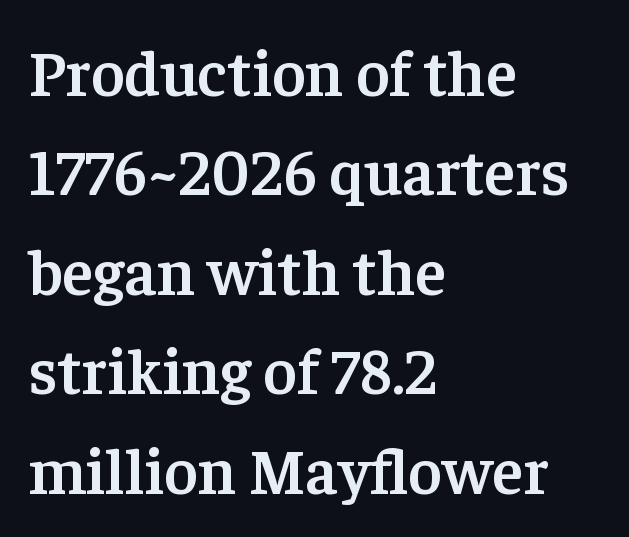
{"serif": "yes", "italic": "no", "bold": "semi", "weight": "semibold", "width": "normal", "stroke_contrast": "low", "x_height": "medium", "monospaced": "no", "underline": "no", "align": "left", "line_spacing": "normal", "line_spacing_ratio": 1.53, "letter_spacing": "normal", "letter_spacing_em": 0.0, "glyph_px": 65}
